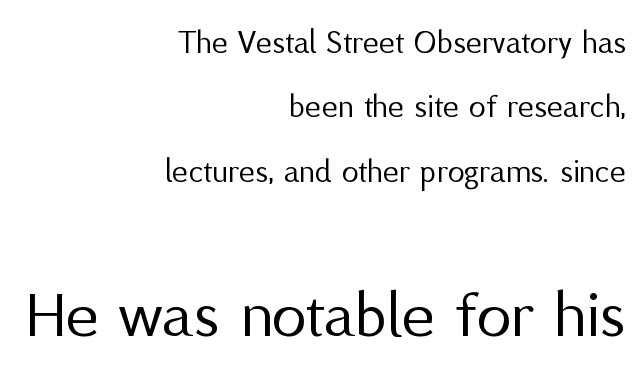
Proportional: the letters do not fall into vertical columns. A sans-serif font was chosen for this passage. The specimen reads as upright at a glance. The rendering keeps characters at their native spacing. The lines are quadded right. Is the lower block the larger one? Yes — the lower block carries the bigger type.
